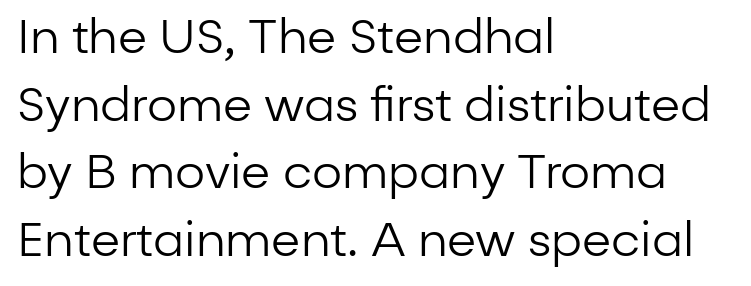
Counters stay open thanks to moderate or lighter strokes. Where is the straight margin? On the left. Descenders are the only things crossing below the line. The passage shown is typeset with a sans-serif family. A typesetter would call this zero additional tracking.
